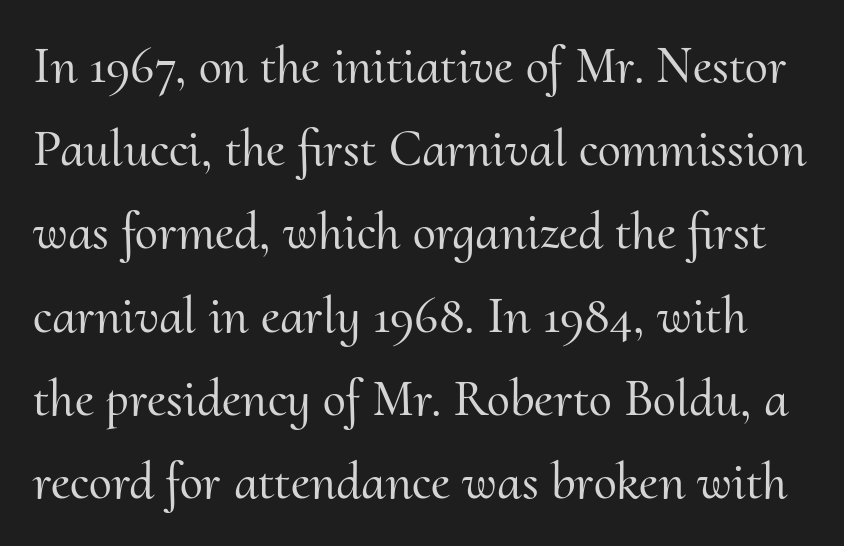
The image shows 52 px serif type, upright; set normal line spacing (1.6x), normal letter spacing, not underlined; medium stroke contrast and a small x-height.
